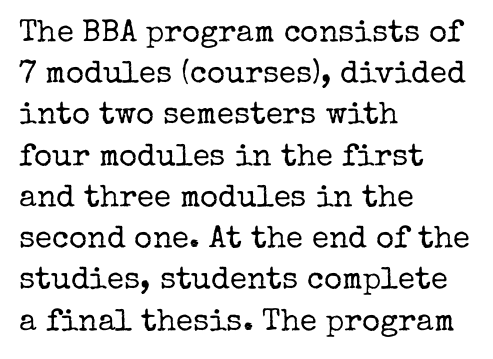
Q: Is the text bold? A: No.
Q: Is the text italic (slanted)? A: No, it is upright.
Q: Is the typeface a serif or a sans-serif typeface? A: Serif.
Q: Is the text underlined? A: No.
Q: How is the paragraph aligned? A: Left-aligned.
Q: Is the spacing between letters normal or unusually wide? A: Normal.
Q: Is the spacing between lines tight, normal or loose? A: Normal.
Q: Width (condensed, normal, or wide)? A: Normal.
Q: Stroke contrast? A: Low.
Q: x-height? A: Medium.
Q: Monospaced? A: No.
